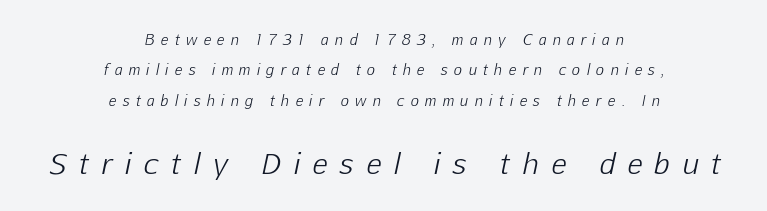
{"italic": "yes", "lean": "right", "slant_degrees": 12, "bold": "no", "weight": "light", "width": "normal", "stroke_contrast": "low", "x_height": "medium", "monospaced": "no", "underline": "no", "align": "center", "line_spacing": "loose", "line_spacing_ratio": 2.17, "letter_spacing": "wide", "letter_spacing_em": 0.46, "larger_block": "second", "size_ratio": 2.0, "glyph_px": 28}
